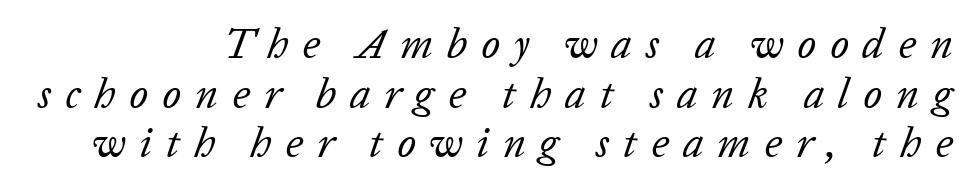
{"italic": "yes", "lean": "right", "slant_degrees": 20, "bold": "no", "weight": "regular", "width": "normal", "stroke_contrast": "low", "x_height": "medium", "monospaced": "no", "underline": "no", "align": "right", "line_spacing_ratio": 1.18, "letter_spacing": "wide", "letter_spacing_em": 0.33, "glyph_px": 42}
